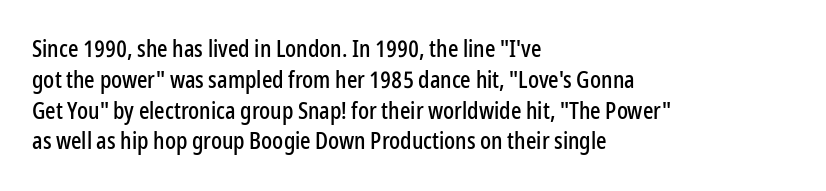
Q: Is the text italic (slanted)? A: No, it is upright.
Q: Is the text underlined? A: No.
Q: How is the paragraph aligned? A: Left-aligned.
Q: Is the spacing between letters normal or unusually wide? A: Normal.
Q: Is the spacing between lines tight, normal or loose? A: Normal.
